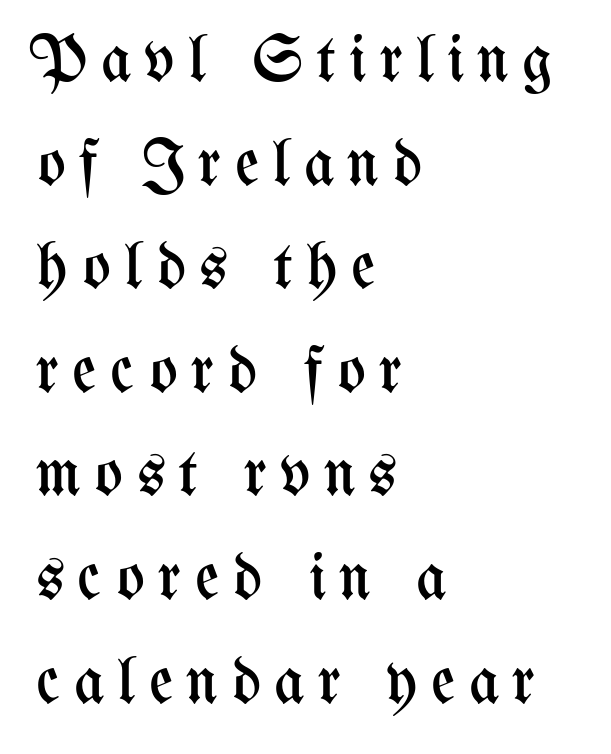
{"italic": "no", "bold": "no", "weight": "regular", "width": "condensed", "stroke_contrast": "medium", "x_height": "medium", "monospaced": "no", "underline": "no", "align": "left", "line_spacing": "normal", "line_spacing_ratio": 1.57, "letter_spacing": "wide", "letter_spacing_em": 0.2, "glyph_px": 66}
